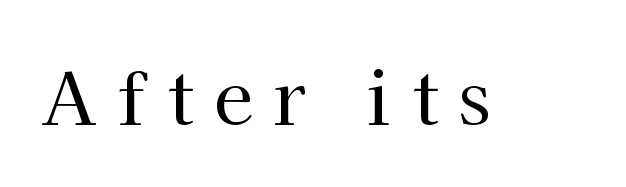
{"serif": "yes", "italic": "no", "bold": "no", "weight": "regular", "width": "normal", "stroke_contrast": "high", "x_height": "medium", "monospaced": "no", "underline": "no", "letter_spacing": "wide", "letter_spacing_em": 0.29, "glyph_px": 72}
